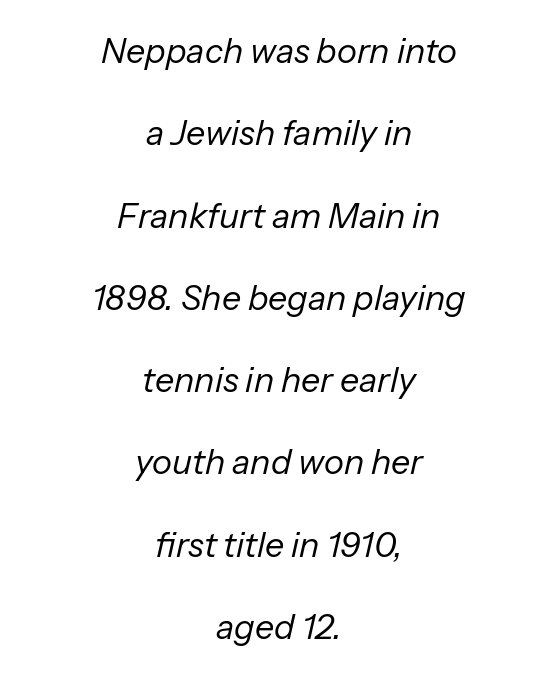
{"italic": "yes", "lean": "right", "slant_degrees": 13, "bold": "no", "weight": "regular", "width": "normal", "stroke_contrast": "low", "x_height": "medium", "monospaced": "no", "underline": "no", "align": "center", "line_spacing": "loose", "line_spacing_ratio": 2.42, "letter_spacing": "normal", "letter_spacing_em": 0.0, "glyph_px": 34}
